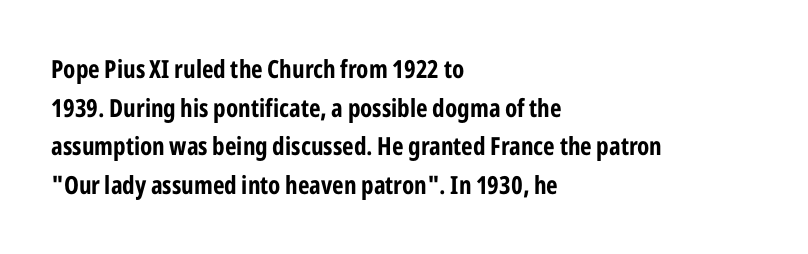
{"italic": "no", "bold": "yes", "underline": "no", "align": "left", "line_spacing": "normal", "line_spacing_ratio": 1.55, "letter_spacing": "normal", "letter_spacing_em": 0.0, "glyph_px": 25}
